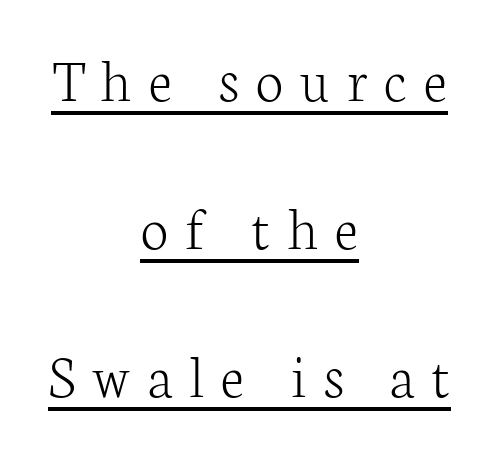
The designer dialed line spacing up above the default. Is this a fixed-width face? No — the glyphs have proportional, varying widths. Letter spacing: wide. Ascenders rise straight up at ninety degrees. The paragraph has two soft edges and a firm central axis.
